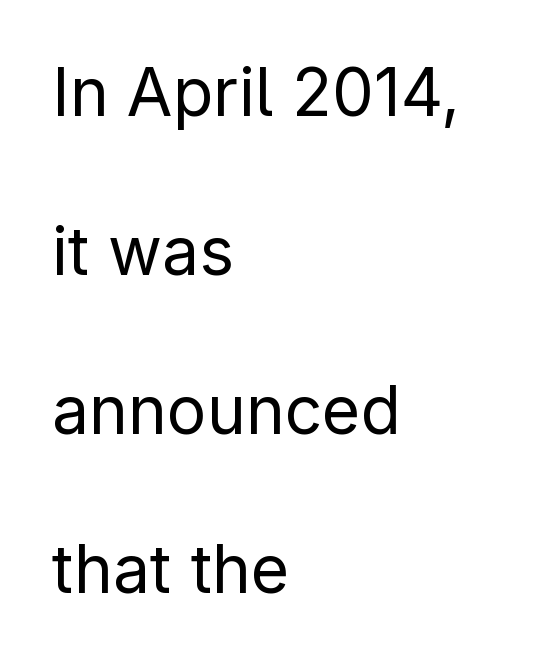
The image shows 66 px regular-weight sans-serif type, upright; set left-aligned, loose line spacing (2.41x), normal letter spacing, not underlined; low stroke contrast and a medium x-height.
